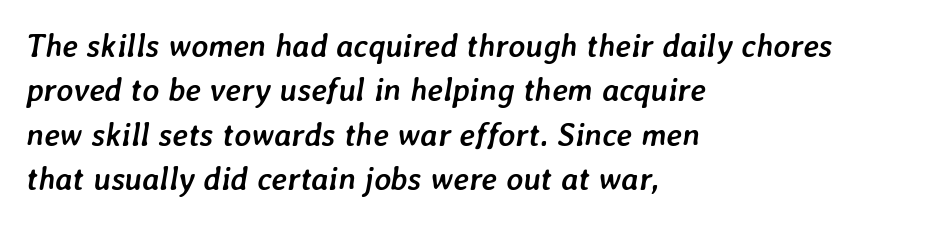
The image shows 32 px semibold type, italic (leaning right); set left-aligned, normal line spacing (1.39x), normal letter spacing, not underlined; low stroke contrast and a medium x-height.
